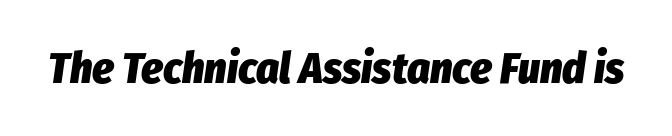
Q: Is the text bold? A: Yes.
Q: Is the text italic (slanted)? A: Yes, it leans right by about 8 degrees.
Q: Is the text underlined? A: No.
Q: Is the spacing between letters normal or unusually wide? A: Normal.
Q: Width (condensed, normal, or wide)? A: Condensed.
Q: Stroke contrast? A: Low.
Q: x-height? A: Medium.
Q: Monospaced? A: No.
